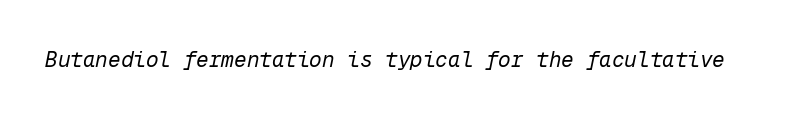
Q: Is the text bold? A: No.
Q: Is the text italic (slanted)? A: Yes, it leans right by about 12 degrees.
Q: Is the text underlined? A: No.
Q: Is the spacing between letters normal or unusually wide? A: Normal.
